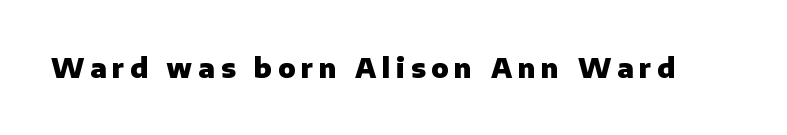
Q: Is the text bold? A: Yes.
Q: Is the text italic (slanted)? A: No, it is upright.
Q: Is the text underlined? A: No.
Q: Is the spacing between letters normal or unusually wide? A: Unusually wide.
